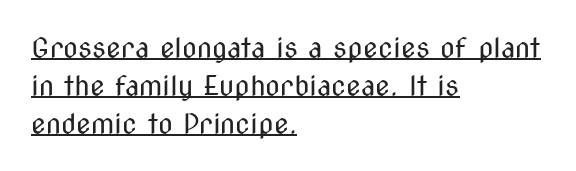
Q: Is the text bold? A: No.
Q: Is the text italic (slanted)? A: No, it is upright.
Q: Is the text underlined? A: Yes.
Q: How is the paragraph aligned? A: Left-aligned.
Q: Is the spacing between letters normal or unusually wide? A: Normal.
Q: Is the spacing between lines tight, normal or loose? A: Normal.
